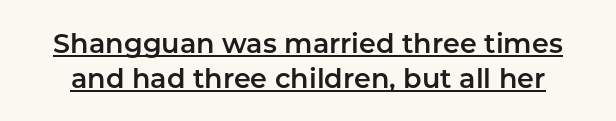
The image shows 27 px text type, upright; set normal line spacing (1.29x), normal letter spacing, underlined.
